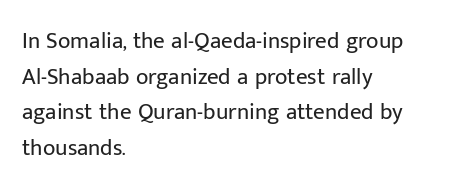
Baseline-to-baseline distance is the conventional proportion of letter height. The passage is arranged the way most books set body copy — flush left. The glyphs are unaccompanied by any horizontal stroke below them. The gaps between neighbouring characters are ordinary and unremarkable.
